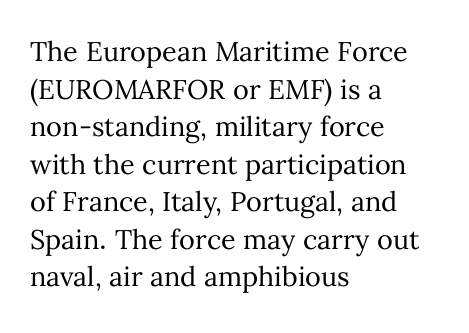
{"italic": "no", "bold": "no", "underline": "no", "align": "left", "line_spacing": "normal", "line_spacing_ratio": 1.39, "letter_spacing": "normal", "letter_spacing_em": 0.0, "glyph_px": 27}
